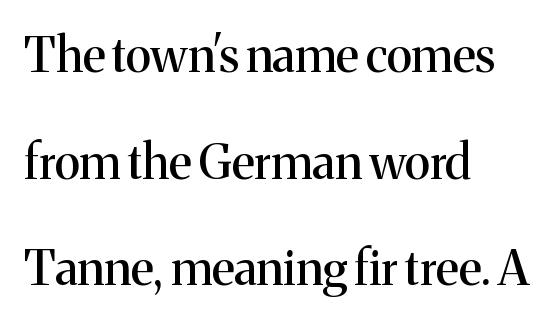
Q: Is the text italic (slanted)? A: No, it is upright.
Q: Is the typeface a serif or a sans-serif typeface? A: Serif.
Q: Is the text underlined? A: No.
Q: How is the paragraph aligned? A: Left-aligned.
Q: Is the spacing between letters normal or unusually wide? A: Normal.
Q: Is the spacing between lines tight, normal or loose? A: Loose.
Q: Width (condensed, normal, or wide)? A: Normal.
Q: Stroke contrast? A: Medium.
Q: x-height? A: Medium.
Q: Monospaced? A: No.
